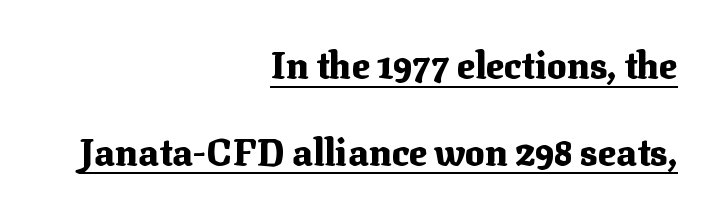
Q: Is the text bold? A: Yes.
Q: Is the text italic (slanted)? A: No, it is upright.
Q: Is the typeface a serif or a sans-serif typeface? A: Serif.
Q: Is the text underlined? A: Yes.
Q: How is the paragraph aligned? A: Right-aligned.
Q: Is the spacing between letters normal or unusually wide? A: Normal.
Q: Is the spacing between lines tight, normal or loose? A: Loose.
Q: Width (condensed, normal, or wide)? A: Normal.
Q: Stroke contrast? A: Medium.
Q: x-height? A: Medium.
Q: Monospaced? A: No.
